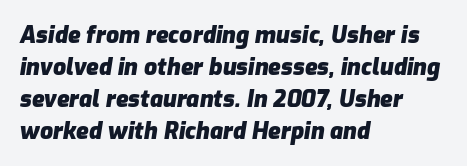
The image shows 23 px bold type, italic (leaning right); set left-aligned, normal line spacing (1.39x), normal letter spacing, not underlined.
